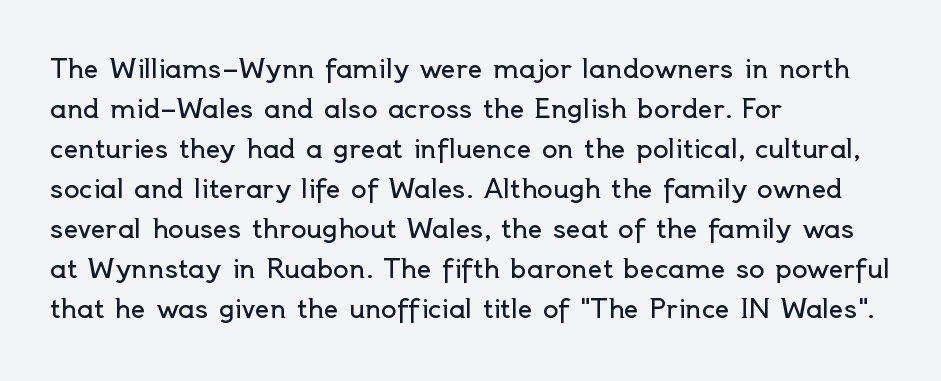
Q: Is the text bold? A: No.
Q: Is the text italic (slanted)? A: No, it is upright.
Q: Is the text underlined? A: No.
Q: How is the paragraph aligned? A: Left-aligned.
Q: Is the spacing between letters normal or unusually wide? A: Normal.
Q: Is the spacing between lines tight, normal or loose? A: Normal.
